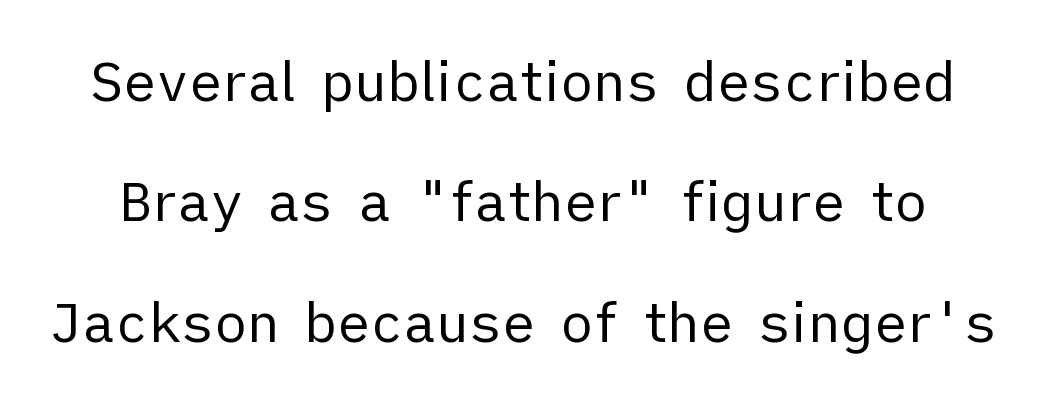
Lines of text with bare space underneath. A light-to-regular cut is what we see here. Here the glyphs are tracked normally, forming tight word shapes. The designer went with a sans here, leaving each stem footless. The rendering uses a large line-height, opening up the rows.
